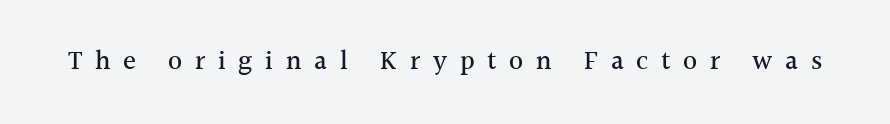
Q: Is the text italic (slanted)? A: No, it is upright.
Q: Is the text underlined? A: No.
Q: Is the spacing between letters normal or unusually wide? A: Unusually wide.
